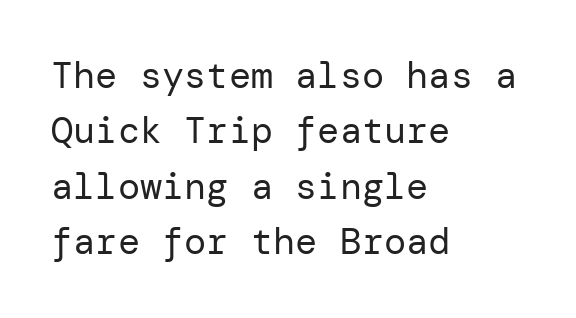
{"serif": "no", "italic": "no", "bold": "no", "weight": "regular", "width": "normal", "stroke_contrast": "low", "x_height": "medium", "underline": "no", "align": "left", "line_spacing": "normal", "line_spacing_ratio": 1.5, "letter_spacing": "normal", "letter_spacing_em": 0.0, "glyph_px": 37}
